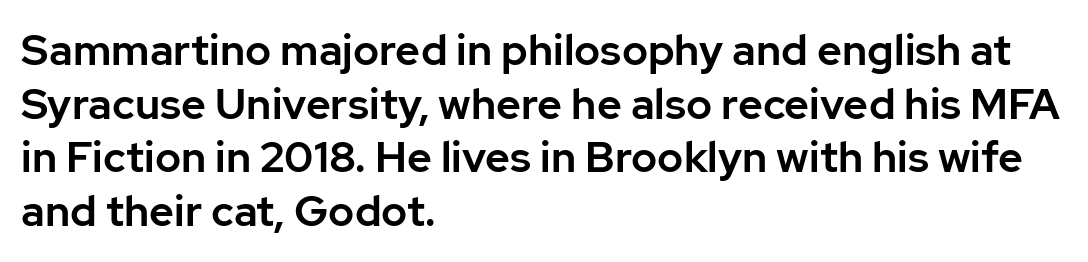
This block has exactly the height ordinary leading produces. Regarding serifs, this sample does without them. This is roman type, the default non-slanted kind. Only glyphs here, with clear space below each row.
